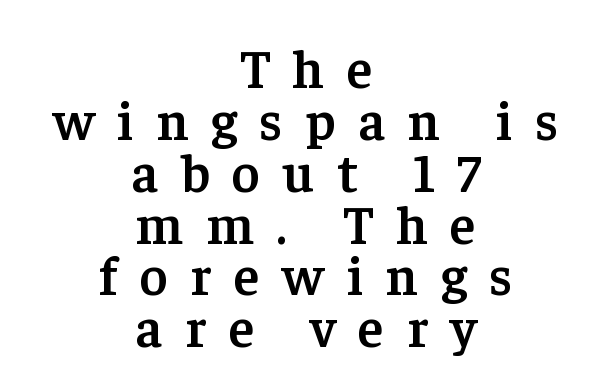
Q: Is the text bold? A: Semi-bold.
Q: Is the text italic (slanted)? A: No, it is upright.
Q: Is the typeface a serif or a sans-serif typeface? A: Serif.
Q: Is the text underlined? A: No.
Q: How is the paragraph aligned? A: Centered.
Q: Is the spacing between letters normal or unusually wide? A: Unusually wide.
Q: Is the spacing between lines tight, normal or loose? A: Tight.
Q: Width (condensed, normal, or wide)? A: Normal.
Q: Stroke contrast? A: Low.
Q: x-height? A: Medium.
Q: Monospaced? A: No.
